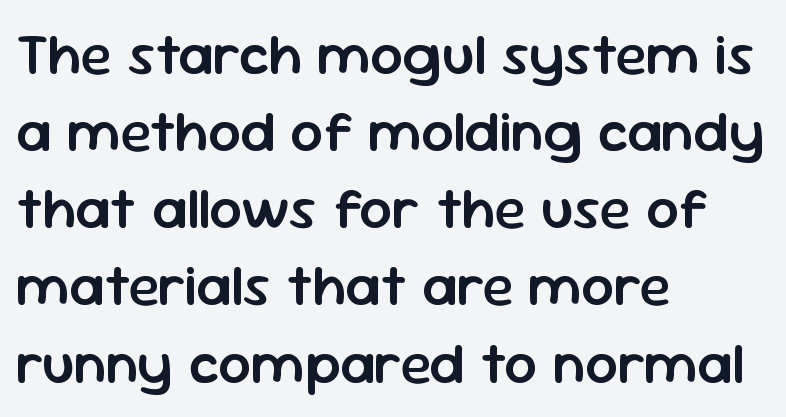
Q: Is the text bold? A: Semi-bold.
Q: Is the text italic (slanted)? A: No, it is upright.
Q: Is the typeface a serif or a sans-serif typeface? A: Sans-serif.
Q: Is the text underlined? A: No.
Q: How is the paragraph aligned? A: Left-aligned.
Q: Is the spacing between letters normal or unusually wide? A: Normal.
Q: Is the spacing between lines tight, normal or loose? A: Normal.
Q: Width (condensed, normal, or wide)? A: Normal.
Q: Stroke contrast? A: Low.
Q: x-height? A: Medium.
Q: Monospaced? A: No.
